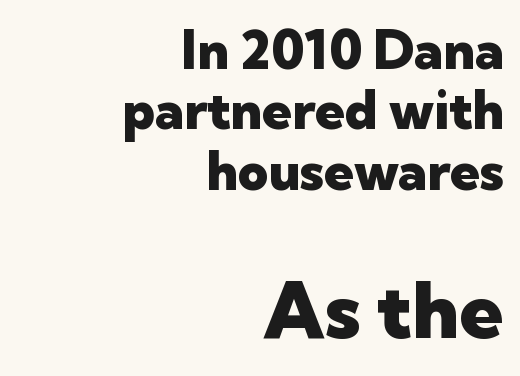
Q: Is the text bold? A: Yes.
Q: Is the text italic (slanted)? A: No, it is upright.
Q: Is the typeface a serif or a sans-serif typeface? A: Sans-serif.
Q: Is the text underlined? A: No.
Q: How is the paragraph aligned? A: Right-aligned.
Q: Is the spacing between letters normal or unusually wide? A: Normal.
Q: Is the spacing between lines tight, normal or loose? A: Tight.
Q: Which block of text is set in a larger size, the first (top) or the second (bottom)? A: The second (bottom) one.
Q: Width (condensed, normal, or wide)? A: Normal.
Q: Stroke contrast? A: Low.
Q: x-height? A: Medium.
Q: Monospaced? A: No.
